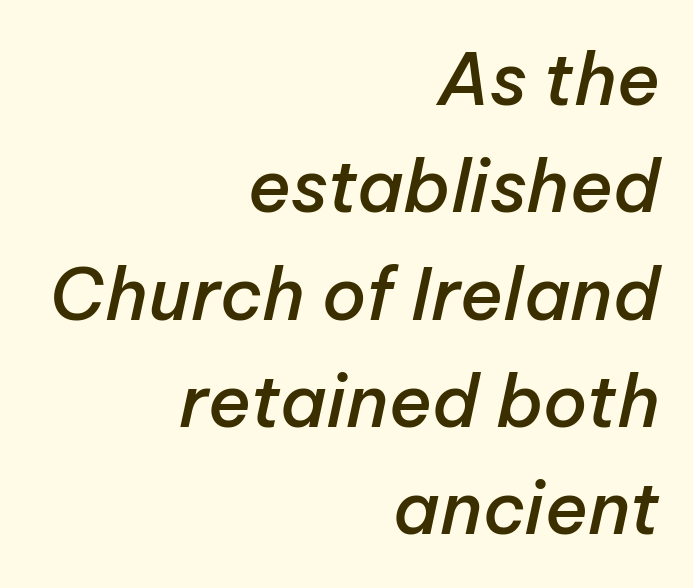
{"italic": "yes", "lean": "right", "slant_degrees": 12, "bold": "semi", "weight": "semibold", "width": "normal", "stroke_contrast": "low", "x_height": "medium", "monospaced": "no", "underline": "no", "align": "right", "line_spacing": "normal", "line_spacing_ratio": 1.49, "letter_spacing": "normal", "letter_spacing_em": 0.0, "glyph_px": 72}
